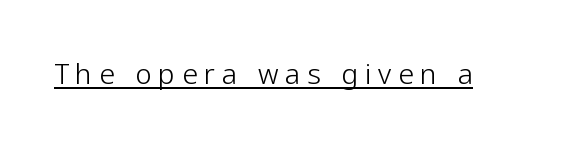
Every character sits straight up, as roman type does. Each letter's strokes conclude bluntly, with no projecting serifs. Summary of weight: not heavy and not bold. You could not count columns in this text — the font is proportionally spaced. A typesetter would call this heavily tracked-out type.
